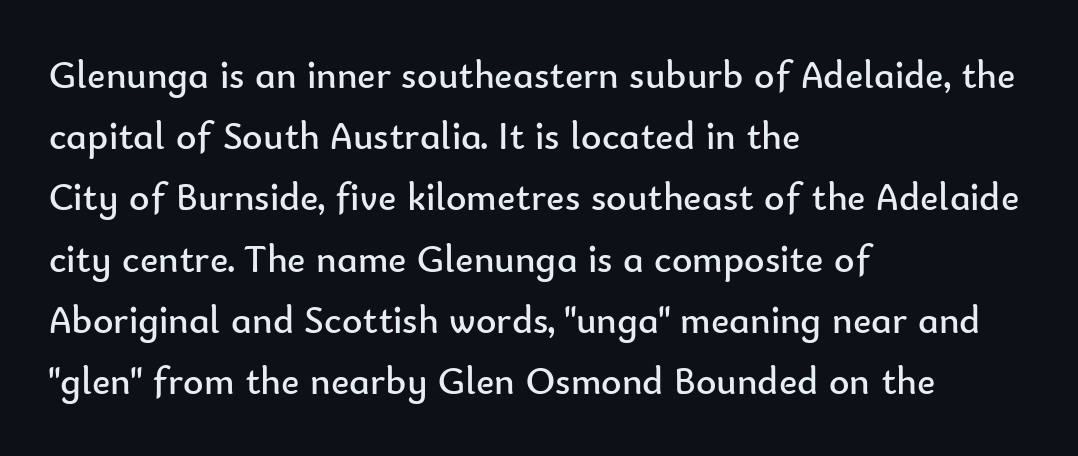
Q: Is the text bold? A: No.
Q: Is the text italic (slanted)? A: No, it is upright.
Q: Is the typeface a serif or a sans-serif typeface? A: Sans-serif.
Q: Is the text underlined? A: No.
Q: How is the paragraph aligned? A: Left-aligned.
Q: Is the spacing between letters normal or unusually wide? A: Normal.
Q: Is the spacing between lines tight, normal or loose? A: Normal.
Q: Width (condensed, normal, or wide)? A: Normal.
Q: Stroke contrast? A: Low.
Q: x-height? A: Small.
Q: Monospaced? A: No.
